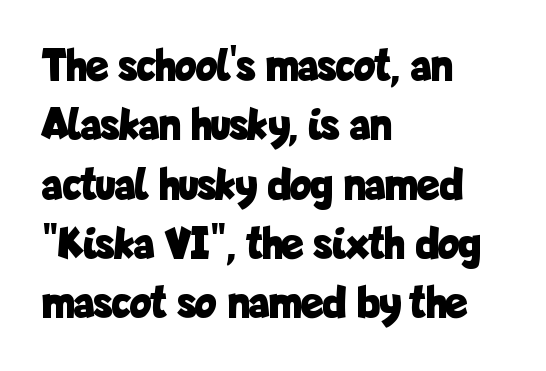
The image shows 46 px bold, condensed sans-serif type, upright; set left-aligned, normal line spacing (1.29x), normal letter spacing, not underlined; low stroke contrast and a medium x-height.
